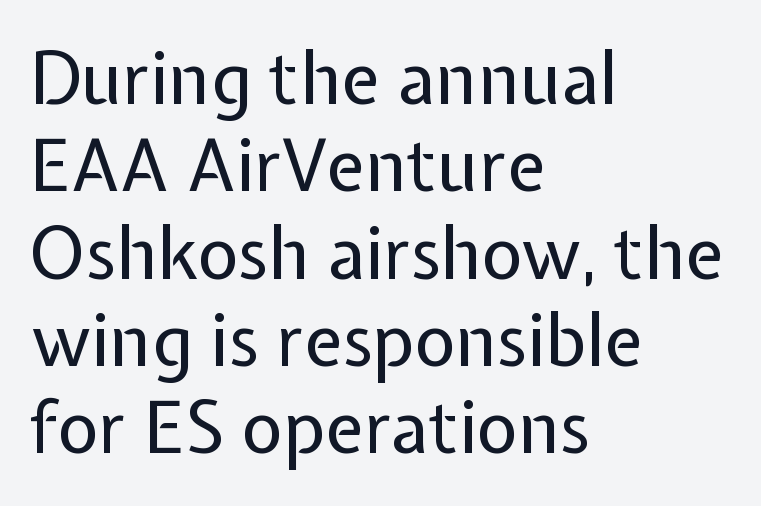
Weight: regular or lighter. This sample has the flowing, uneven cadence of proportional lettering. Bare-footed words on every line. A roman cut, with each character standing at attention. In terms of letterform style, serifs are entirely absent.
